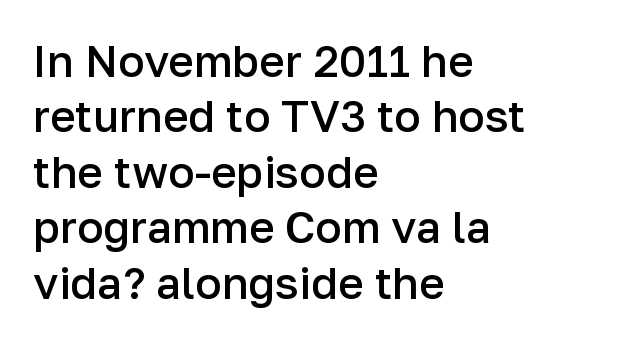
The image shows 44 px semibold sans-serif type, upright; set left-aligned, normal line spacing (1.26x), normal letter spacing, not underlined; low stroke contrast and a medium x-height.
